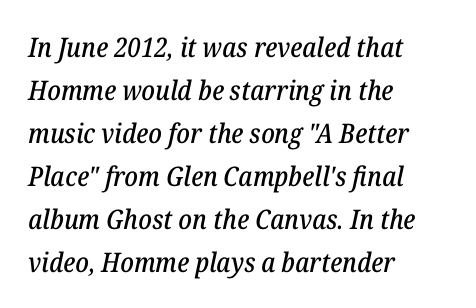
The image shows 27 px text type, italic (leaning right); set left-aligned, normal line spacing (1.59x), normal letter spacing, not underlined.
